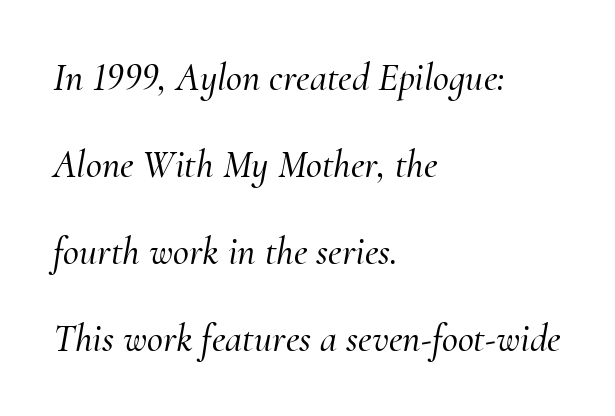
Q: Is the text italic (slanted)? A: Yes, it leans right by about 10 degrees.
Q: Is the typeface a serif or a sans-serif typeface? A: Serif.
Q: Is the text underlined? A: No.
Q: How is the paragraph aligned? A: Left-aligned.
Q: Is the spacing between letters normal or unusually wide? A: Normal.
Q: Is the spacing between lines tight, normal or loose? A: Loose.
Q: Width (condensed, normal, or wide)? A: Normal.
Q: Stroke contrast? A: Medium.
Q: x-height? A: Small.
Q: Monospaced? A: No.
